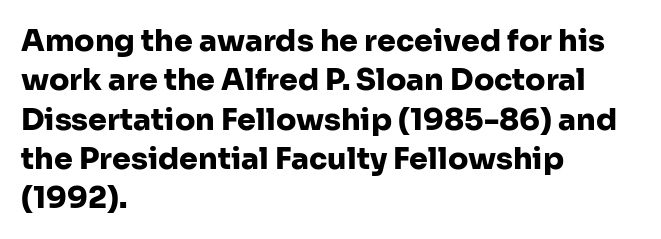
Between one letter and the next there's only the usual sliver of space. The lines sit at an ordinary, default distance from one another. Is the block centered? No — it sits flush against the left margin. Tall strokes in this sample are plumb rather than angled. The strip under each line holds only bare page. This sample has the flowing, uneven cadence of proportional lettering.
